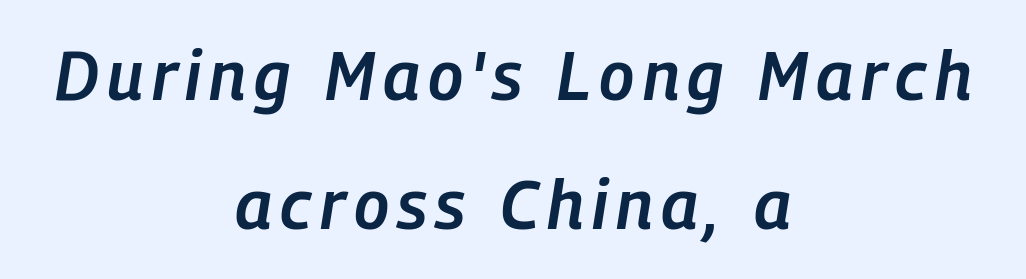
{"italic": "yes", "lean": "right", "slant_degrees": 9, "bold": "semi", "weight": "semibold", "width": "condensed", "stroke_contrast": "low", "x_height": "medium", "monospaced": "no", "underline": "no", "align": "center", "line_spacing_ratio": 1.89, "glyph_px": 68}
